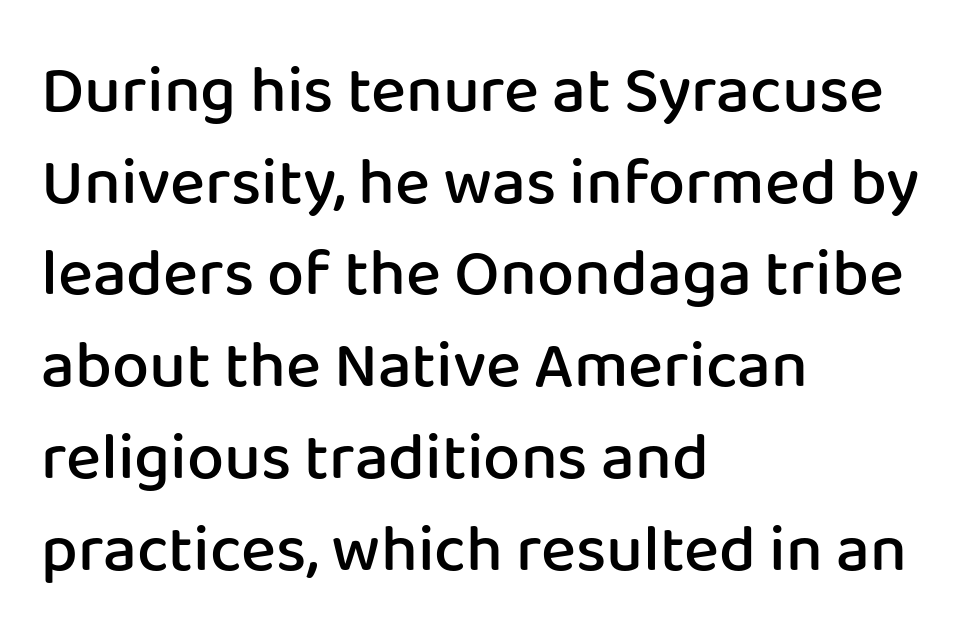
The image shows 66 px semibold sans-serif type, upright; set left-aligned, normal line spacing (1.39x), normal letter spacing, not underlined; low stroke contrast and a medium x-height.
